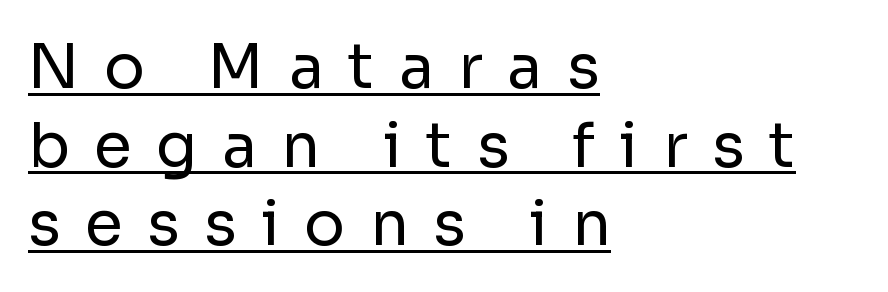
The image shows 61 px regular-weight sans-serif type, upright; set left-aligned, normal line spacing (1.29x), unusually wide letter spacing (+0.4 em), underlined; low stroke contrast and a medium x-height.
